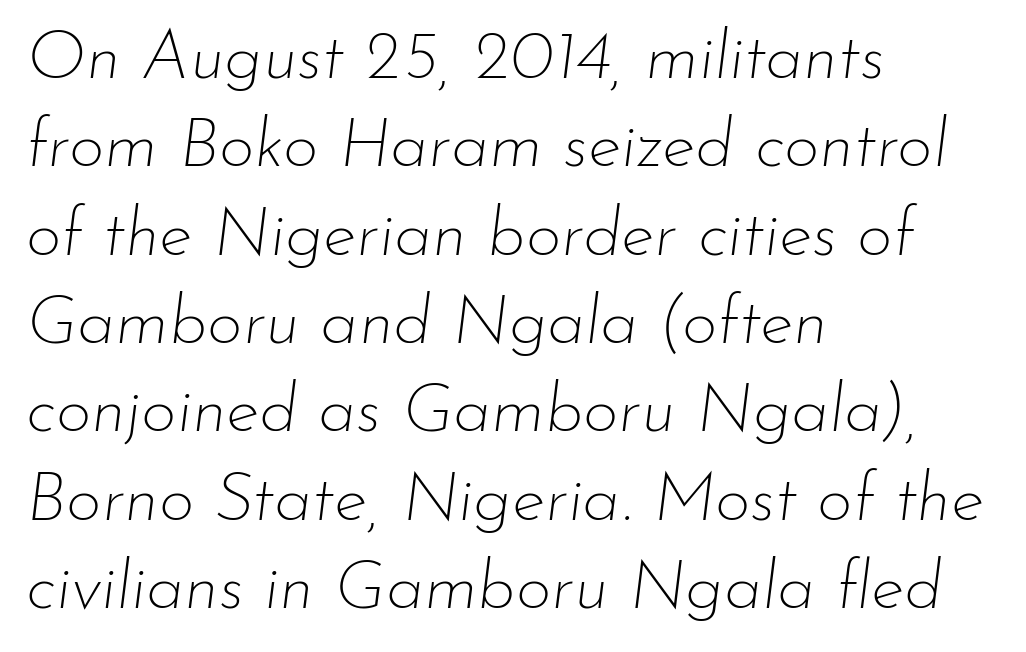
The image shows 69 px thin type, italic (leaning right); set left-aligned, normal line spacing (1.28x), normal letter spacing, not underlined; low stroke contrast and a small x-height.
